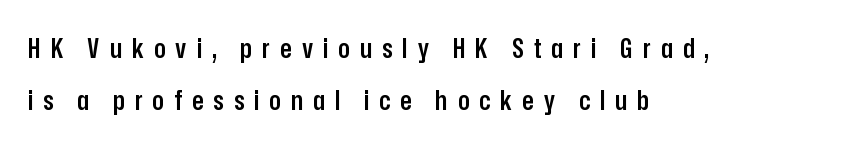
Q: Is the text bold? A: Semi-bold.
Q: Is the text italic (slanted)? A: No, it is upright.
Q: Is the text underlined? A: No.
Q: How is the paragraph aligned? A: Left-aligned.
Q: Is the spacing between letters normal or unusually wide? A: Unusually wide.
Q: Is the spacing between lines tight, normal or loose? A: Loose.
